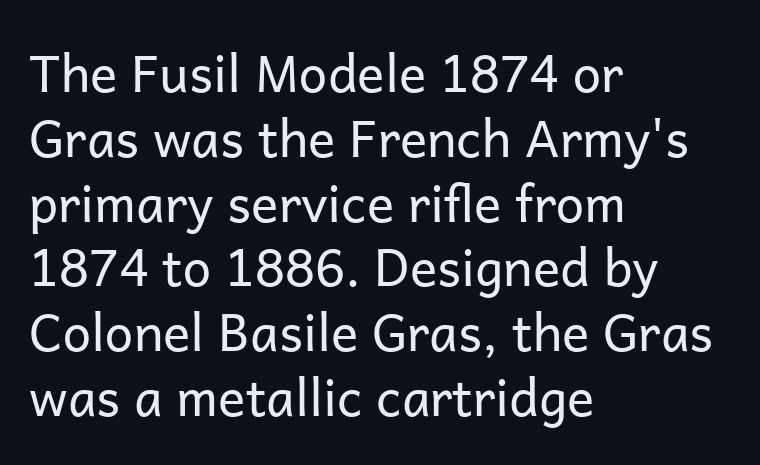
The image shows 51 px regular-weight sans-serif type, upright; set left-aligned, normal line spacing (1.27x), normal letter spacing, not underlined; low stroke contrast and a medium x-height.
